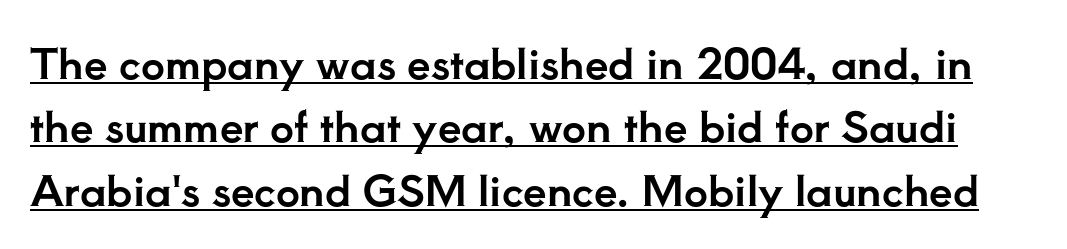
Q: Is the text italic (slanted)? A: No, it is upright.
Q: Is the typeface a serif or a sans-serif typeface? A: Serif.
Q: Is the text underlined? A: Yes.
Q: Is the spacing between letters normal or unusually wide? A: Normal.
Q: Is the spacing between lines tight, normal or loose? A: Normal.
Q: Width (condensed, normal, or wide)? A: Normal.
Q: Stroke contrast? A: Low.
Q: x-height? A: Small.
Q: Monospaced? A: No.
